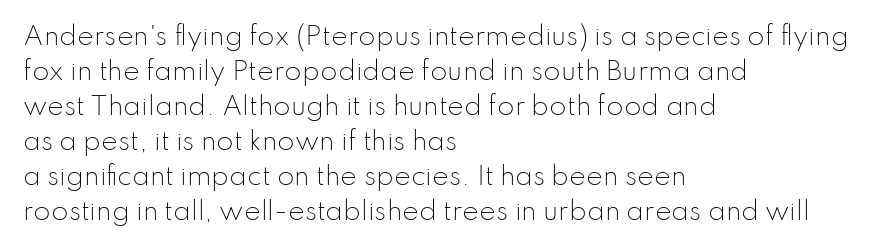
Q: Is the text bold? A: No.
Q: Is the text italic (slanted)? A: No, it is upright.
Q: Is the text underlined? A: No.
Q: How is the paragraph aligned? A: Left-aligned.
Q: Is the spacing between letters normal or unusually wide? A: Normal.
Q: Is the spacing between lines tight, normal or loose? A: Normal.
